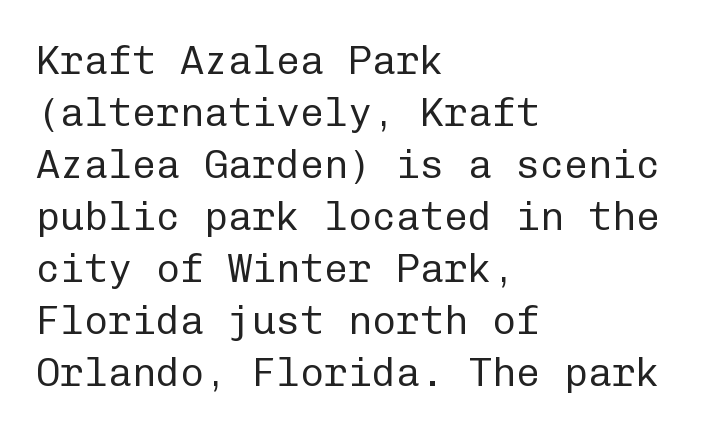
Q: Is the text bold? A: No.
Q: Is the text italic (slanted)? A: No, it is upright.
Q: Is the typeface a serif or a sans-serif typeface? A: Sans-serif.
Q: Is the text underlined? A: No.
Q: How is the paragraph aligned? A: Left-aligned.
Q: Is the spacing between letters normal or unusually wide? A: Normal.
Q: Is the spacing between lines tight, normal or loose? A: Normal.
Q: Width (condensed, normal, or wide)? A: Normal.
Q: Stroke contrast? A: Low.
Q: x-height? A: Medium.
Q: Monospaced? A: Yes.
